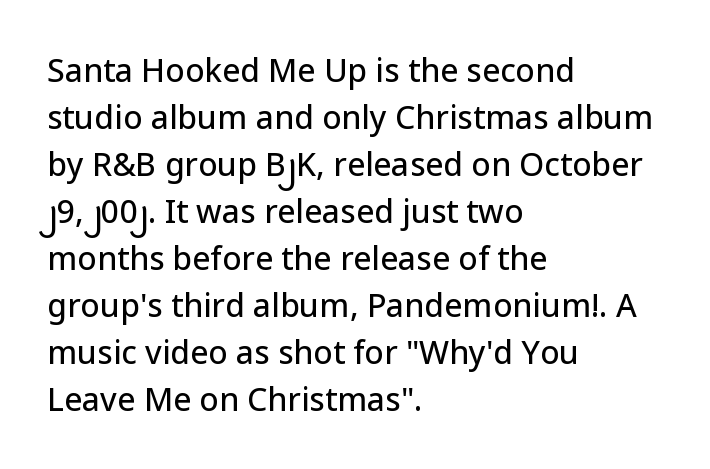
The image shows 32 px sans-serif type, upright; set left-aligned, normal line spacing (1.47x), normal letter spacing, not underlined; low stroke contrast and a medium x-height.
